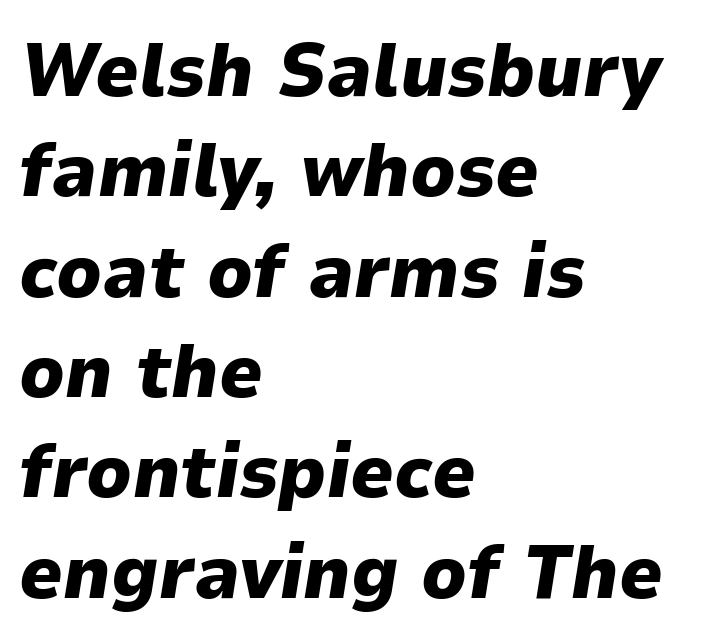
Q: Is the text bold? A: Yes.
Q: Is the text italic (slanted)? A: Yes, it leans right by about 9 degrees.
Q: Is the text underlined? A: No.
Q: How is the paragraph aligned? A: Left-aligned.
Q: Is the spacing between letters normal or unusually wide? A: Normal.
Q: Is the spacing between lines tight, normal or loose? A: Normal.
Q: Width (condensed, normal, or wide)? A: Normal.
Q: Stroke contrast? A: Low.
Q: x-height? A: Medium.
Q: Monospaced? A: No.
